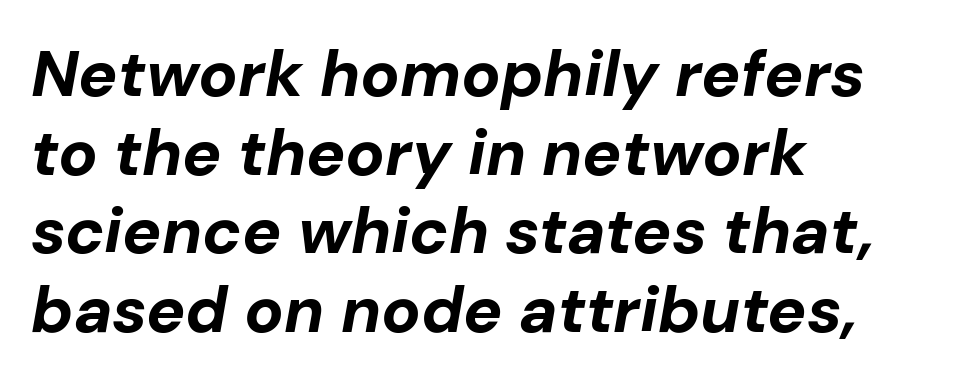
The image shows 65 px bold type, italic (leaning right); set left-aligned, line spacing 1.21x, normal letter spacing, not underlined; low stroke contrast and a medium x-height.
